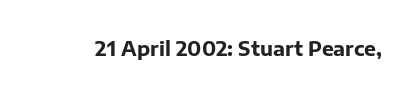
Q: Is the text bold? A: Yes.
Q: Is the text italic (slanted)? A: No, it is upright.
Q: Is the text underlined? A: No.
Q: Is the spacing between letters normal or unusually wide? A: Normal.
